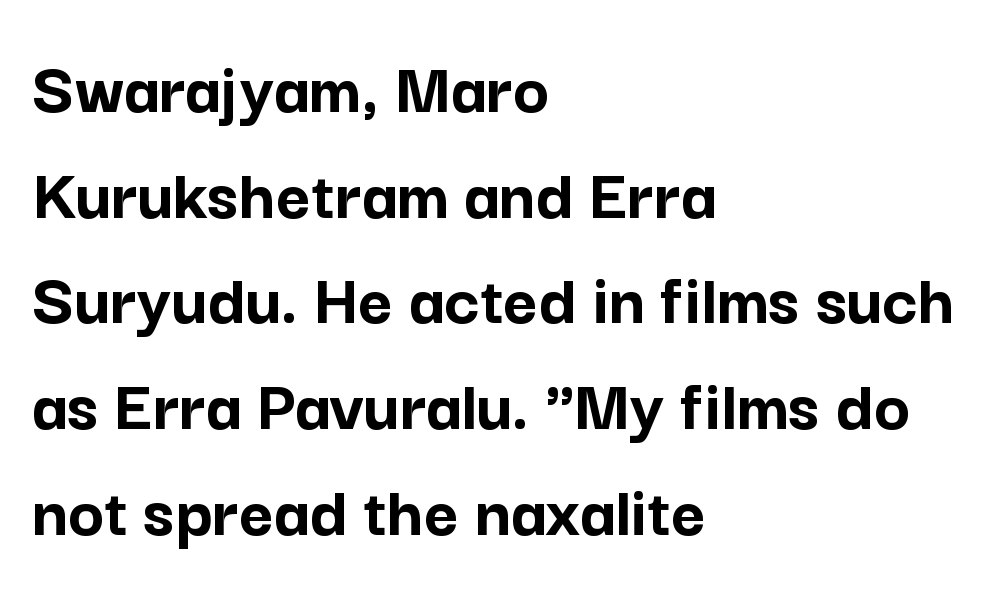
{"serif": "no", "italic": "no", "bold": "yes", "weight": "semibold", "width": "normal", "stroke_contrast": "low", "x_height": "medium", "monospaced": "no", "underline": "no", "align": "left", "line_spacing": "normal", "line_spacing_ratio": 1.41, "letter_spacing": "normal", "letter_spacing_em": 0.0, "glyph_px": 75}
